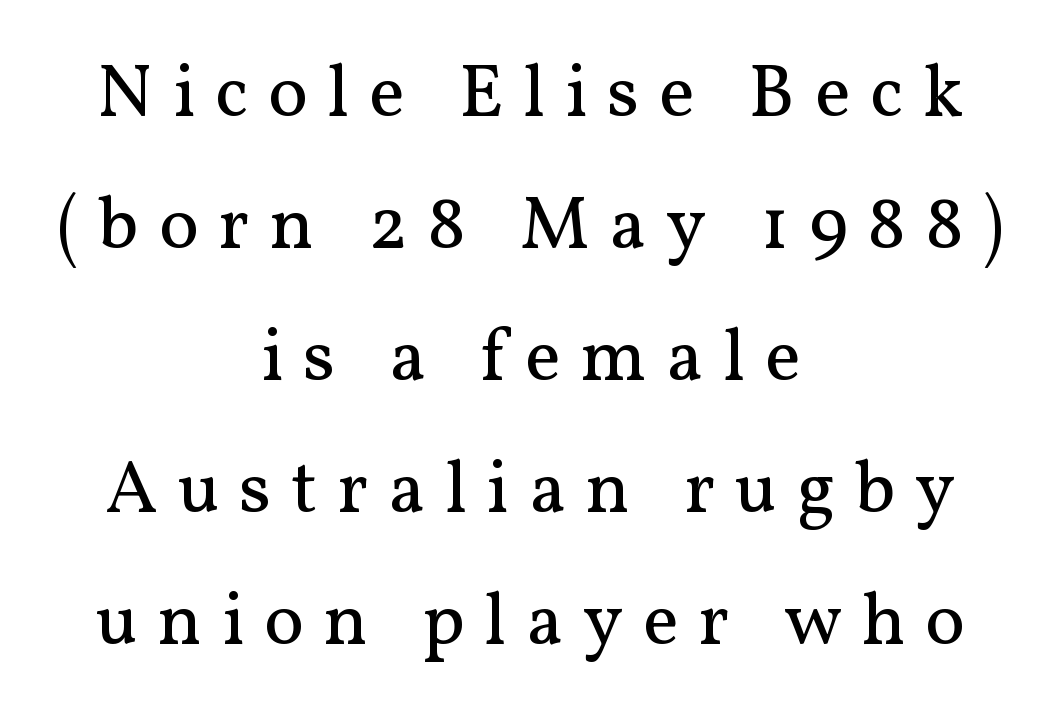
{"serif": "yes", "italic": "no", "bold": "no", "weight": "regular", "width": "normal", "stroke_contrast": "medium", "x_height": "medium", "monospaced": "no", "underline": "no", "align": "center", "line_spacing_ratio": 1.76, "letter_spacing": "wide", "letter_spacing_em": 0.26, "glyph_px": 75}
